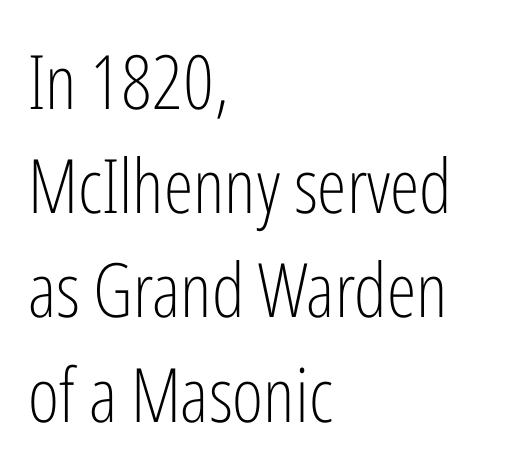
{"serif": "no", "italic": "no", "bold": "no", "weight": "light", "width": "condensed", "stroke_contrast": "low", "x_height": "medium", "monospaced": "no", "underline": "no", "align": "left", "line_spacing": "normal", "line_spacing_ratio": 1.39, "letter_spacing": "normal", "letter_spacing_em": 0.0, "glyph_px": 75}
